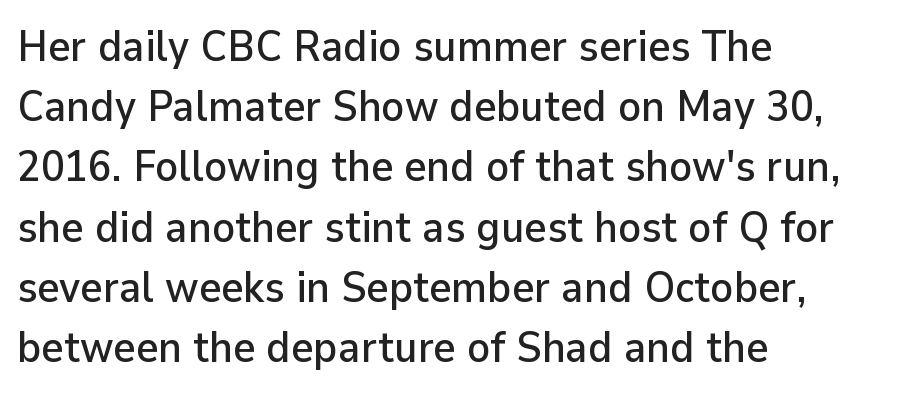
Style check: upright. Is this a fixed-width face? No — the glyphs have proportional, varying widths. The compositor pushed each line to the left boundary. Between one letter and the next there's only the usual sliver of space. The area under the type is left untouched. Letterform terminals end flat and unadorned throughout the passage.
